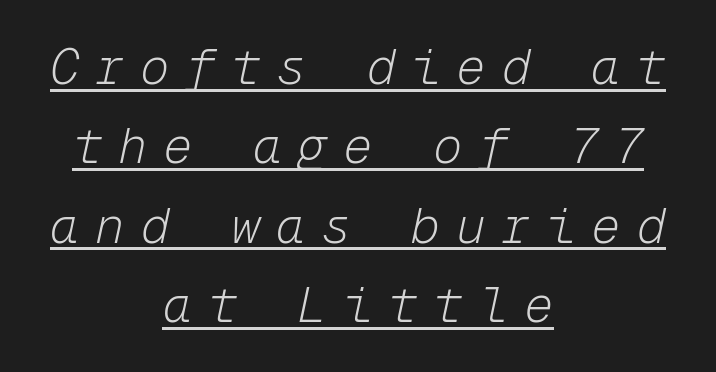
The image shows 49 px light type, italic (leaning right), monospaced; set centered, normal line spacing (1.62x), unusually wide letter spacing (+0.32 em), underlined; low stroke contrast and a medium x-height.
